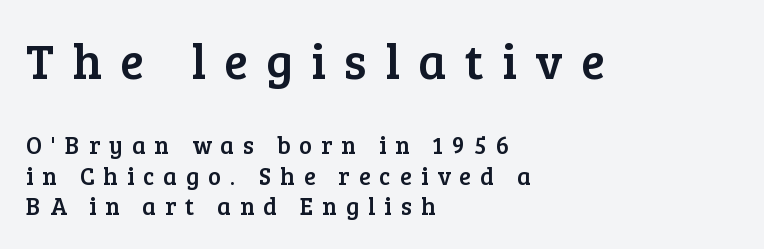
{"serif": "yes", "italic": "no", "width": "normal", "stroke_contrast": "low", "x_height": "medium", "monospaced": "no", "underline": "no", "align": "left", "line_spacing": "normal", "line_spacing_ratio": 1.28, "letter_spacing": "wide", "letter_spacing_em": 0.38, "larger_block": "first", "size_ratio": 2.04, "glyph_px": 49}
